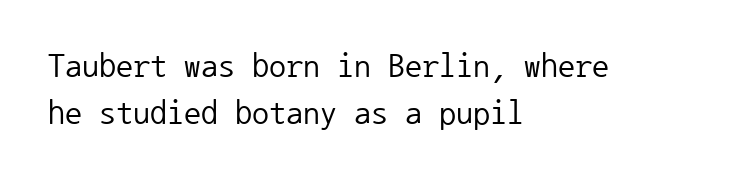
Every character sits straight up, as roman type does. The string is rendered with underlining switched off. Honestly, the letter spacing is just normal — you wouldn't notice it. Here the designer chose a console-style face with uniform glyph widths.
